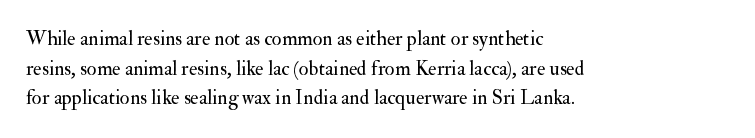
Q: Is the text bold? A: No.
Q: Is the text italic (slanted)? A: No, it is upright.
Q: Is the text underlined? A: No.
Q: How is the paragraph aligned? A: Left-aligned.
Q: Is the spacing between letters normal or unusually wide? A: Normal.
Q: Is the spacing between lines tight, normal or loose? A: Normal.
